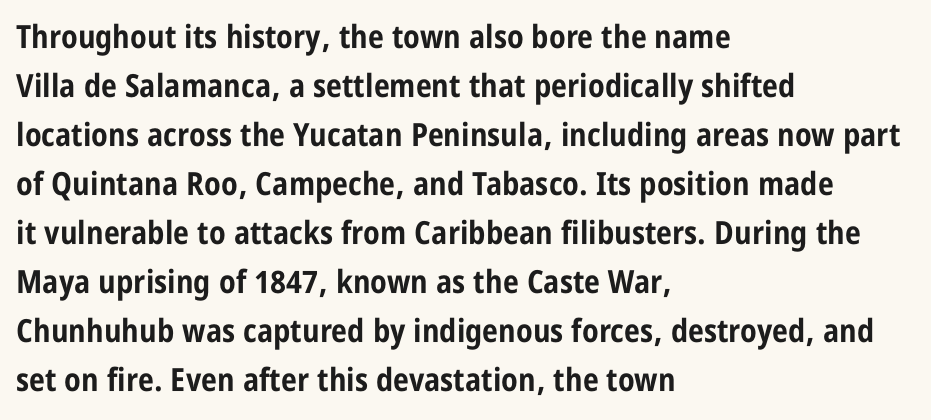
The image shows 32 px bold, condensed sans-serif type, upright; set left-aligned, normal line spacing (1.53x), normal letter spacing, not underlined; low stroke contrast and a large x-height.
